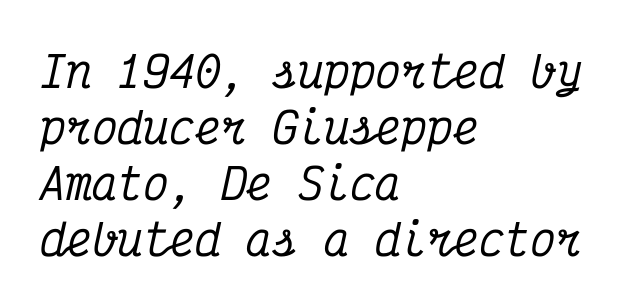
Q: Is the text italic (slanted)? A: Yes, it leans right by about 12 degrees.
Q: Is the typeface a serif or a sans-serif typeface? A: Serif.
Q: Is the text underlined? A: No.
Q: How is the paragraph aligned? A: Left-aligned.
Q: Is the spacing between letters normal or unusually wide? A: Normal.
Q: Is the spacing between lines tight, normal or loose? A: Normal.
Q: Width (condensed, normal, or wide)? A: Condensed.
Q: Stroke contrast? A: Medium.
Q: x-height? A: Medium.
Q: Monospaced? A: Yes.
